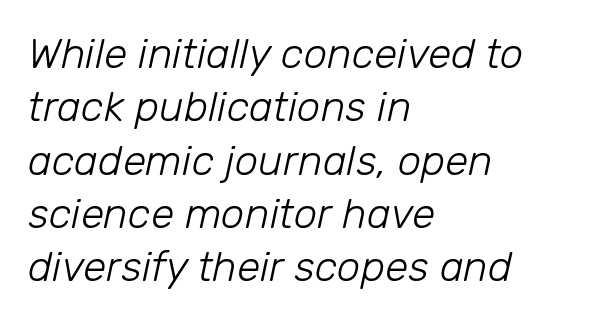
The image shows 42 px light type, italic (leaning right); set left-aligned, normal line spacing (1.27x), normal letter spacing, not underlined; low stroke contrast and a medium x-height.
